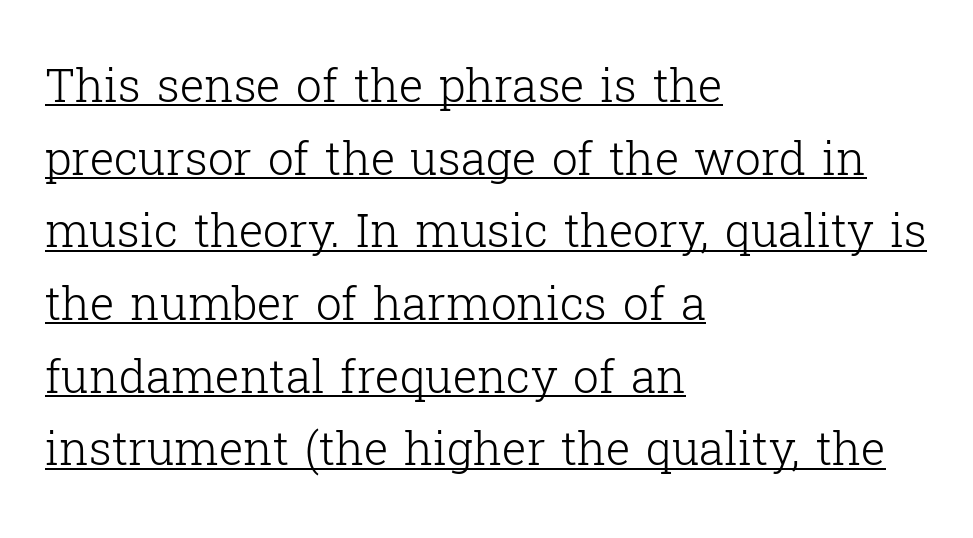
Unbolded letterforms with no extra heft. The lines in this sample share a left origin and differ only in where they stop. Classification — serif. This sample carries an underscore along the baseline area. Varying glyph widths throughout — classic text-font behaviour.
